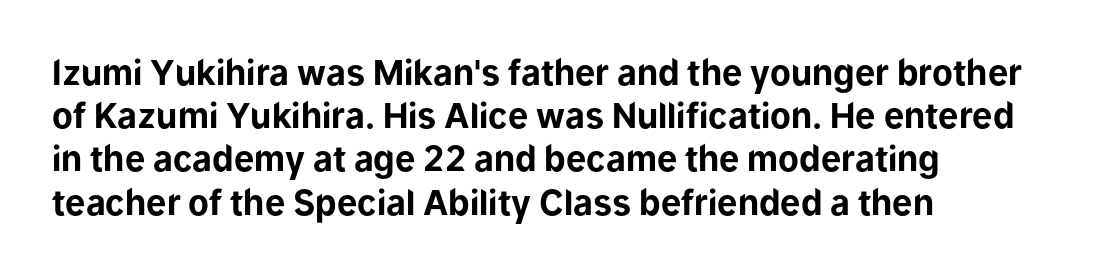
Q: Is the text bold? A: Yes.
Q: Is the text italic (slanted)? A: No, it is upright.
Q: Is the typeface a serif or a sans-serif typeface? A: Sans-serif.
Q: Is the text underlined? A: No.
Q: How is the paragraph aligned? A: Left-aligned.
Q: Is the spacing between letters normal or unusually wide? A: Normal.
Q: Is the spacing between lines tight, normal or loose? A: Normal.
Q: Width (condensed, normal, or wide)? A: Normal.
Q: Stroke contrast? A: Low.
Q: x-height? A: Medium.
Q: Monospaced? A: No.
